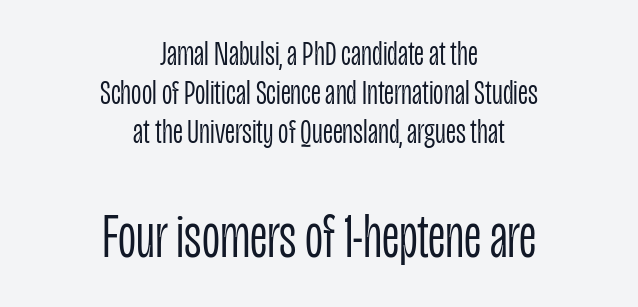
{"serif": "no", "italic": "no", "bold": "no", "weight": "light", "width": "condensed", "stroke_contrast": "low", "x_height": "large", "monospaced": "no", "underline": "no", "align": "center", "line_spacing": "tight", "line_spacing_ratio": 1.08, "letter_spacing": "normal", "letter_spacing_em": 0.0, "larger_block": "second", "size_ratio": 1.75, "glyph_px": 63}
